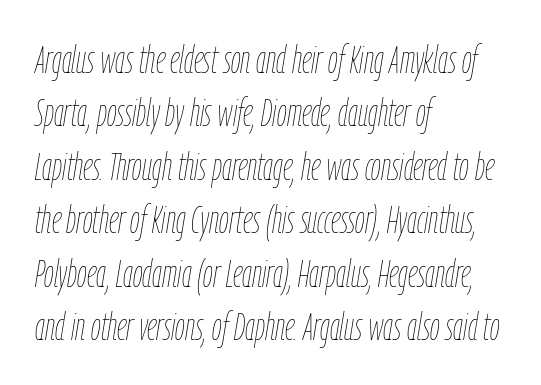
No word sits above an underline. Reading down the column, the eye jumps a familiar distance to each next line. Weight: regular or lighter. Each letter keeps its own natural width here, so spacing adapts to shape. You could call the tracking neutral — neither tight nor loose.
